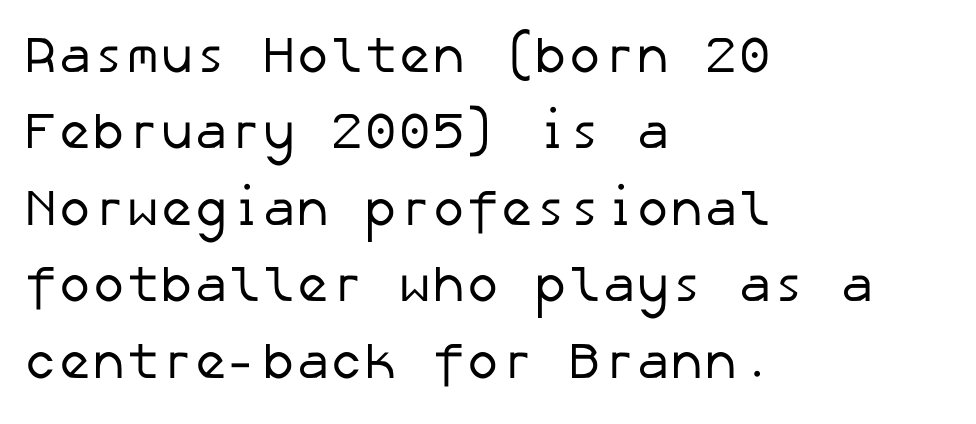
A typesetter would call this leading conventional body-copy spacing. Descender tails drop into unmarked territory. This sample uses plain, unmodified letter spacing. Grotesque or geometric, the face here clearly has no serifs. Is this a heavy cut? Hardly; it is regular or lighter.
